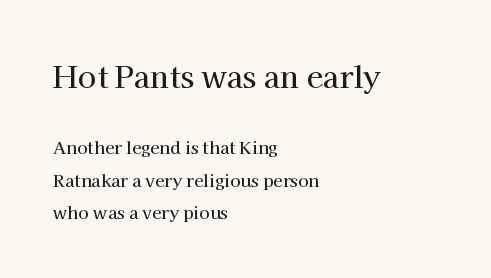
This layout puts the oversized block above and the modest block below. Does the leading feel generous? Absolutely, it's lavish. Here the glyphs are tracked normally, forming tight word shapes. Examine the stroke ends and you'll spot serifs. The font's upright variant was chosen for this text.
